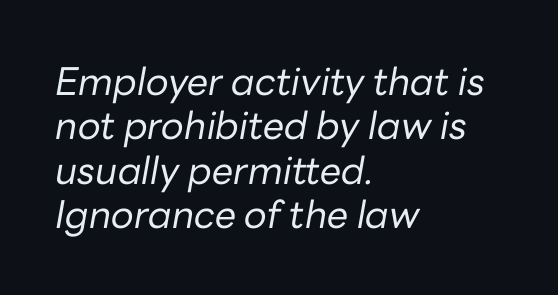
The image shows 38 px regular-weight type, italic (leaning right); set left-aligned, line spacing 1.17x, normal letter spacing, not underlined; low stroke contrast and a medium x-height.
